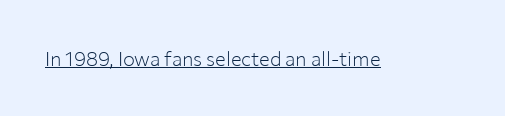
The image shows 20 px text type, upright; set normal letter spacing, underlined.
